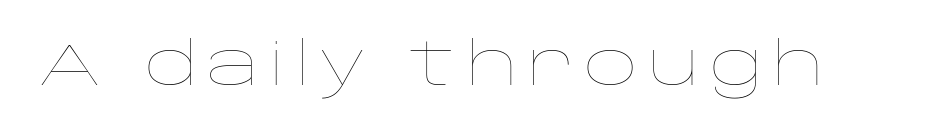
No letter is thick-stroked: the sample isn't bold. Plain, unruled lines of type. Note the varied advance widths — an 'i' is clearly narrower than an 'm'. Ascenders rise straight up at ninety degrees.
